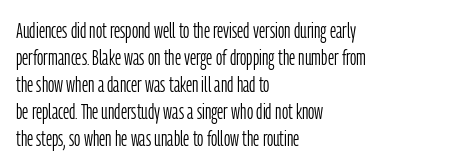
{"italic": "no", "bold": "no", "underline": "no", "align": "left", "line_spacing_ratio": 1.23, "letter_spacing": "normal", "letter_spacing_em": 0.0, "glyph_px": 22}
